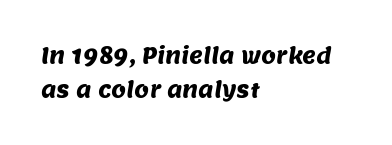
Does the leading feel generous? No, just average. Students, note that the glyphs here touch the page at normal intervals. Anything drawn beneath the words? Only blank space. These lines stack with their left ends in a neat column.
